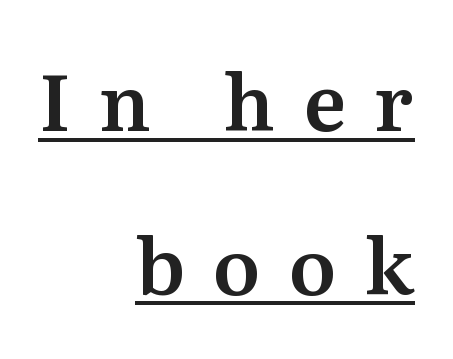
This sample uses expanded letter spacing, leaving extra air between glyphs. Looks like regular typesetting: each glyph gets only the width it needs. In terms of leading, this rendering errs on the spacious side. Caption: multi-line text, flush right, ragged left. Little horizontal feet cap the strokes, marking this as serif type.
